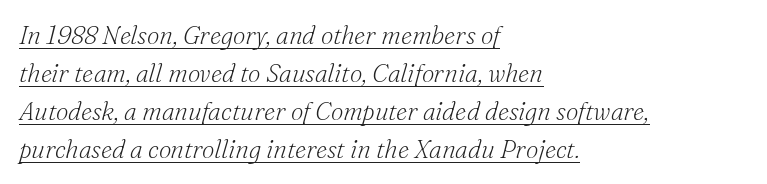
Q: Is the text bold? A: No.
Q: Is the text italic (slanted)? A: Yes, it leans right by about 16 degrees.
Q: Is the text underlined? A: Yes.
Q: How is the paragraph aligned? A: Left-aligned.
Q: Is the spacing between letters normal or unusually wide? A: Normal.
Q: Is the spacing between lines tight, normal or loose? A: Normal.
